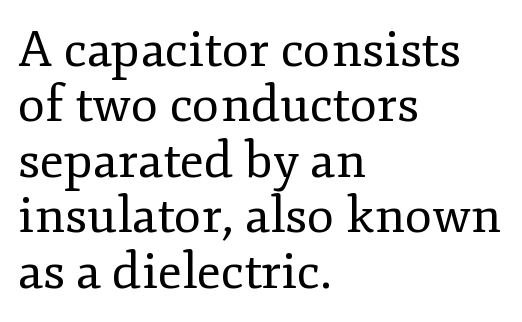
The letters look calm and open, with moderate or lighter stems. This is roman type, the default non-slanted kind. The block of text is dense from top to bottom, with scant space between rows. The gap between lines stays unmarked. These lines are composed in type with serifs.
